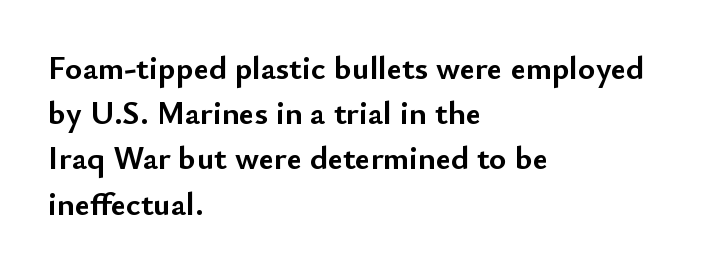
The image shows 33 px semibold sans-serif type, upright; set left-aligned, normal line spacing (1.37x), normal letter spacing, not underlined; low stroke contrast and a small x-height.
